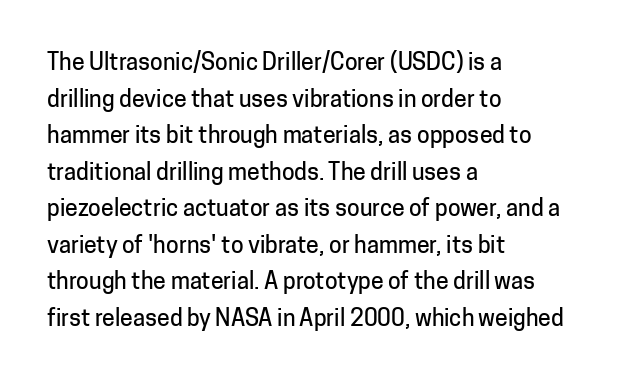
The image shows 23 px text type, upright; set left-aligned, normal line spacing (1.59x), normal letter spacing, not underlined.
